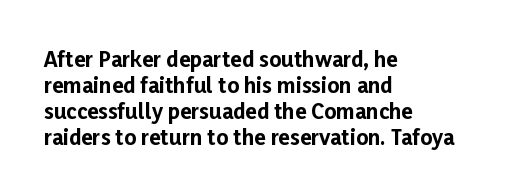
Q: Is the text bold? A: Yes.
Q: Is the text italic (slanted)? A: No, it is upright.
Q: Is the text underlined? A: No.
Q: How is the paragraph aligned? A: Left-aligned.
Q: Is the spacing between letters normal or unusually wide? A: Normal.
